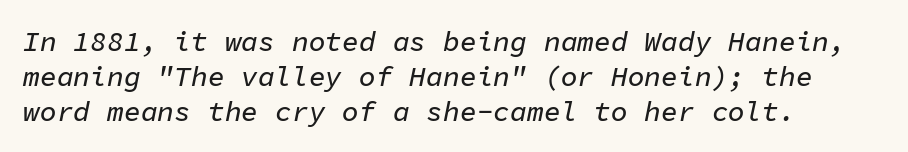
Q: Is the text italic (slanted)? A: Yes, it leans right by about 11 degrees.
Q: Is the text underlined? A: No.
Q: How is the paragraph aligned? A: Left-aligned.
Q: Is the spacing between letters normal or unusually wide? A: Normal.
Q: Is the spacing between lines tight, normal or loose? A: Normal.
Q: Width (condensed, normal, or wide)? A: Normal.
Q: Stroke contrast? A: Low.
Q: x-height? A: Medium.
Q: Monospaced? A: Yes.
